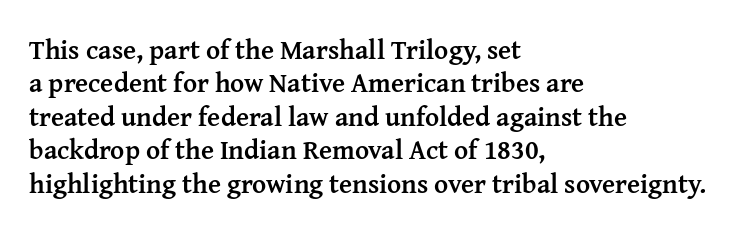
There is no visible air inserted between adjacent glyphs. Compared with a centered layout, this one pins lines to the left instead. The strokes are fattened all the way to bold. A typesetter would mark this as roman, not italic. The words here are not underlined.
